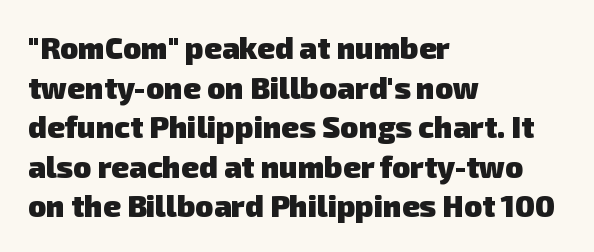
The image shows 30 px heavy sans-serif type; set left-aligned, normal line spacing (1.32x), normal letter spacing, not underlined; low stroke contrast and a medium x-height.
